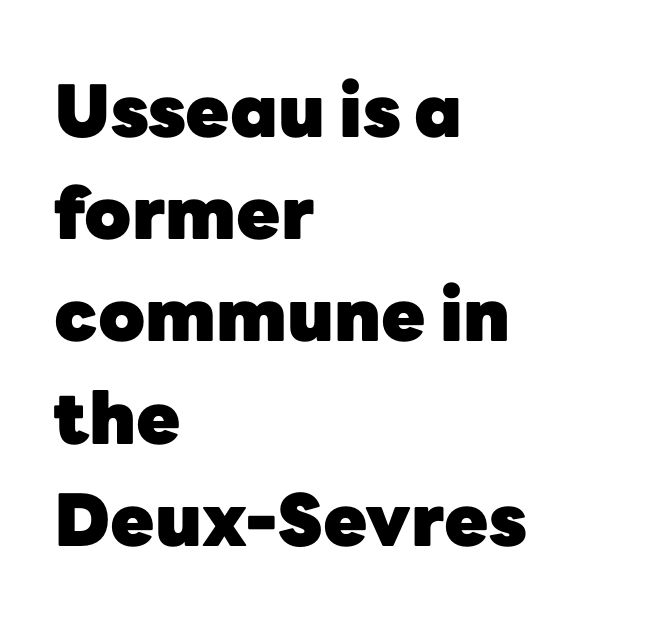
{"serif": "no", "italic": "no", "bold": "yes", "weight": "heavy", "width": "normal", "stroke_contrast": "low", "x_height": "medium", "monospaced": "no", "underline": "no", "align": "left", "line_spacing": "normal", "line_spacing_ratio": 1.42, "letter_spacing": "normal", "letter_spacing_em": 0.0, "glyph_px": 72}
